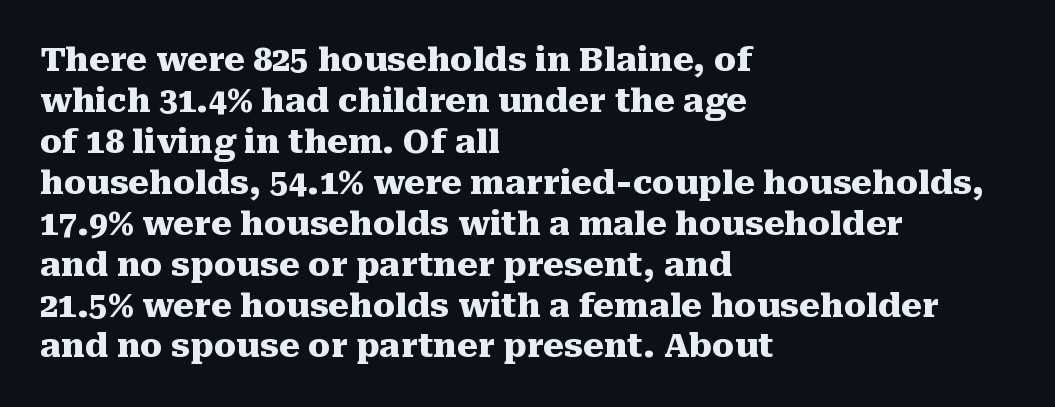
Q: Is the text bold? A: Yes.
Q: Is the text italic (slanted)? A: No, it is upright.
Q: Is the typeface a serif or a sans-serif typeface? A: Serif.
Q: Is the text underlined? A: No.
Q: How is the paragraph aligned? A: Left-aligned.
Q: Is the spacing between letters normal or unusually wide? A: Normal.
Q: Width (condensed, normal, or wide)? A: Normal.
Q: Stroke contrast? A: Medium.
Q: x-height? A: Medium.
Q: Monospaced? A: No.
